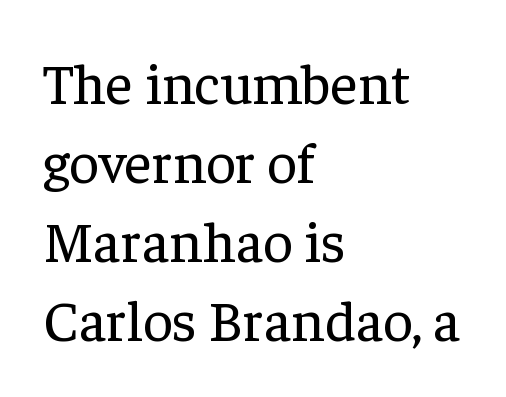
The block of text has a typical density, with ordinary space between rows. Classification — serif. Characters follow at the spacing the type designer built in. The gap between lines stays unmarked.
